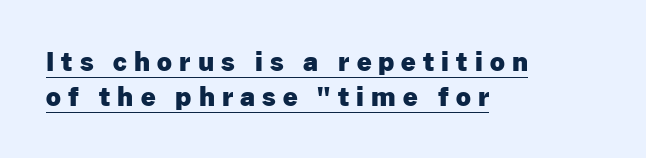
The image shows 26 px bold type, upright; set left-aligned, normal line spacing (1.35x), unusually wide letter spacing (+0.27 em), underlined.
